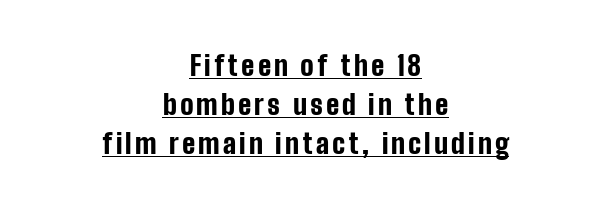
Q: Is the text bold? A: Yes.
Q: Is the text italic (slanted)? A: No, it is upright.
Q: Is the typeface a serif or a sans-serif typeface? A: Sans-serif.
Q: Is the text underlined? A: Yes.
Q: How is the paragraph aligned? A: Centered.
Q: Is the spacing between lines tight, normal or loose? A: Normal.
Q: Width (condensed, normal, or wide)? A: Condensed.
Q: Stroke contrast? A: Low.
Q: x-height? A: Medium.
Q: Monospaced? A: No.
